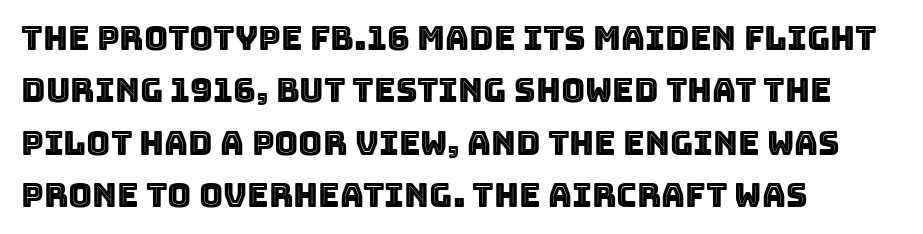
The foot of each line stays bare and open. Nothing unusual about the tracking: characters are spaced as the font intends. Does the copy run flush right? No — it runs flush left. Note the varied advance widths — an 'i' is clearly narrower than an 'm'. Do the letters lean? They stand straight. This sample keeps an unexceptional amount of space between lines.
